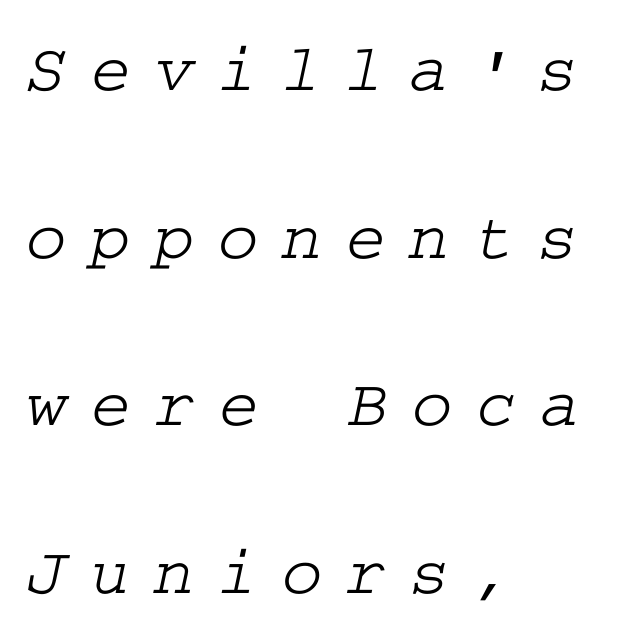
Q: Is the typeface a serif or a sans-serif typeface? A: Serif.
Q: Is the text underlined? A: No.
Q: How is the paragraph aligned? A: Left-aligned.
Q: Is the spacing between letters normal or unusually wide? A: Unusually wide.
Q: Is the spacing between lines tight, normal or loose? A: Loose.
Q: Width (condensed, normal, or wide)? A: Wide.
Q: Stroke contrast? A: Low.
Q: x-height? A: Medium.
